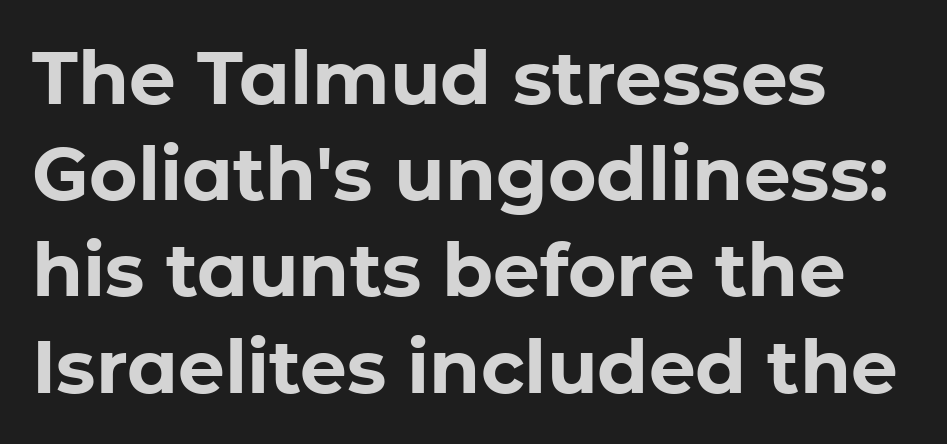
Q: Is the text bold? A: Yes.
Q: Is the text italic (slanted)? A: No, it is upright.
Q: Is the typeface a serif or a sans-serif typeface? A: Sans-serif.
Q: Is the text underlined? A: No.
Q: How is the paragraph aligned? A: Left-aligned.
Q: Is the spacing between letters normal or unusually wide? A: Normal.
Q: Is the spacing between lines tight, normal or loose? A: Normal.
Q: Width (condensed, normal, or wide)? A: Normal.
Q: Stroke contrast? A: Low.
Q: x-height? A: Medium.
Q: Monospaced? A: No.
